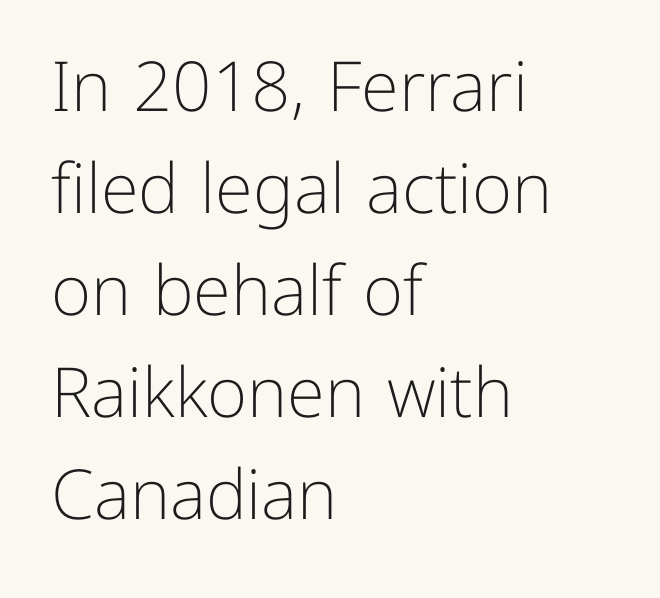
The image shows 69 px light sans-serif type, upright; set left-aligned, normal line spacing (1.48x), normal letter spacing, not underlined; low stroke contrast and a medium x-height.
